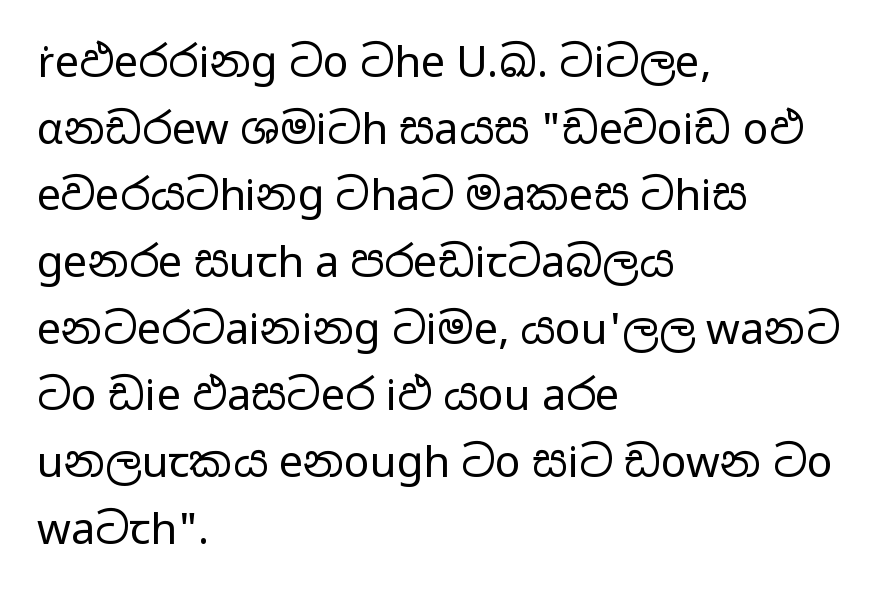
{"serif": "no", "italic": "no", "bold": "no", "weight": "regular", "width": "wide", "stroke_contrast": "low", "x_height": "medium", "monospaced": "no", "underline": "no", "align": "left", "line_spacing": "normal", "line_spacing_ratio": 1.55, "letter_spacing": "normal", "letter_spacing_em": 0.0, "glyph_px": 43}
